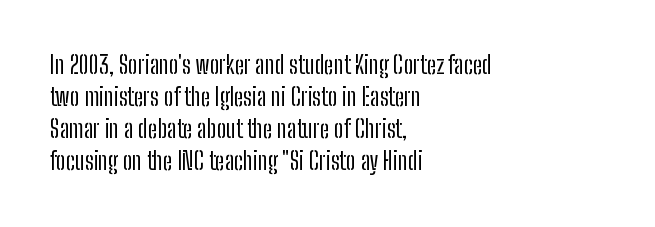
Q: Is the text bold? A: No.
Q: Is the text italic (slanted)? A: No, it is upright.
Q: Is the text underlined? A: No.
Q: How is the paragraph aligned? A: Left-aligned.
Q: Is the spacing between letters normal or unusually wide? A: Normal.
Q: Is the spacing between lines tight, normal or loose? A: Normal.
